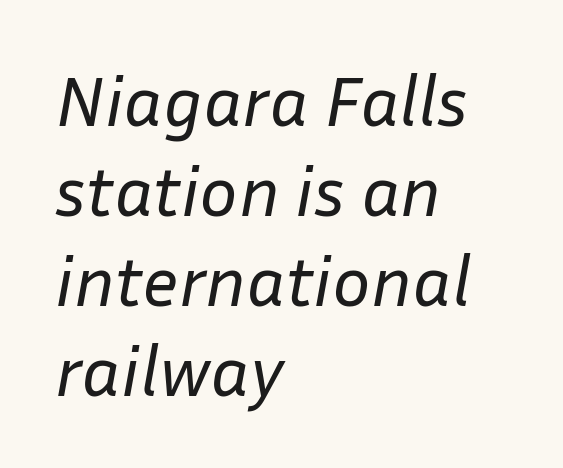
{"italic": "yes", "lean": "right", "slant_degrees": 10, "bold": "no", "weight": "regular", "width": "normal", "stroke_contrast": "low", "x_height": "medium", "monospaced": "no", "underline": "no", "align": "left", "line_spacing": "normal", "line_spacing_ratio": 1.25, "letter_spacing": "normal", "letter_spacing_em": 0.0, "glyph_px": 72}
